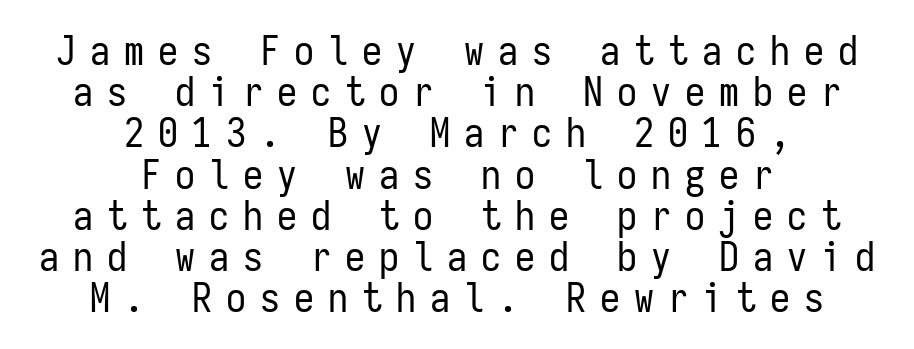
{"serif": "no", "italic": "no", "bold": "no", "weight": "regular", "width": "condensed", "stroke_contrast": "low", "x_height": "medium", "monospaced": "yes", "underline": "no", "align": "center", "line_spacing": "tight", "line_spacing_ratio": 1.03, "letter_spacing": "wide", "letter_spacing_em": 0.35, "glyph_px": 40}
